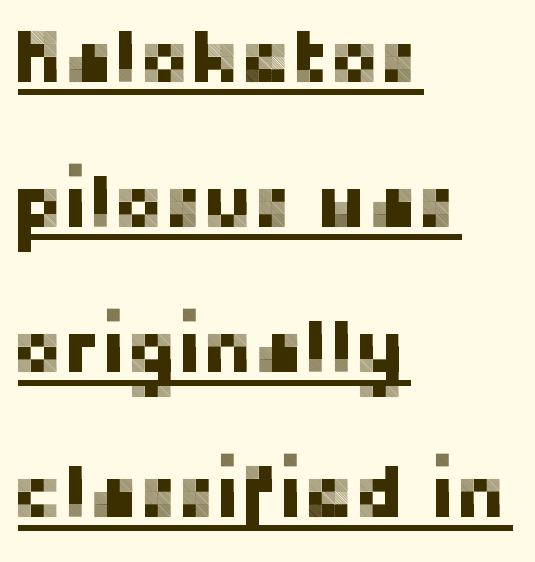
The image shows 76 px sans-serif type, upright; set left-aligned, loose line spacing (1.91x), normal letter spacing, underlined; low stroke contrast and a medium x-height.
